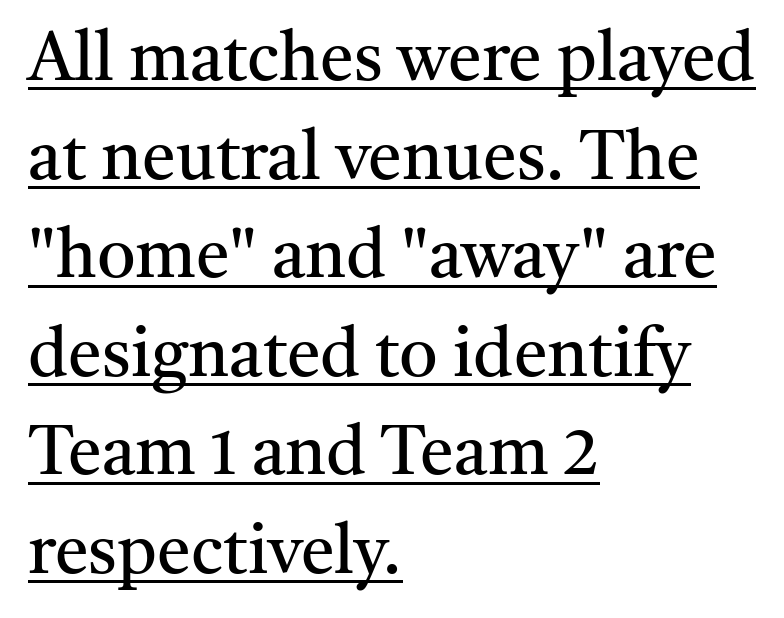
{"serif": "yes", "italic": "no", "bold": "no", "weight": "regular", "width": "normal", "stroke_contrast": "medium", "x_height": "medium", "monospaced": "no", "underline": "yes", "align": "left", "line_spacing": "normal", "line_spacing_ratio": 1.45, "letter_spacing": "normal", "letter_spacing_em": 0.0, "glyph_px": 68}
